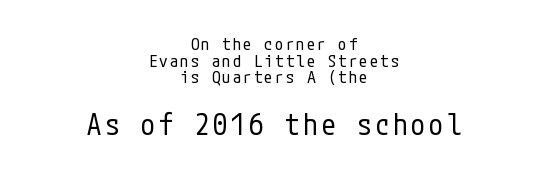
Q: Is the text bold? A: No.
Q: Is the text italic (slanted)? A: No, it is upright.
Q: Is the typeface a serif or a sans-serif typeface? A: Sans-serif.
Q: Is the text underlined? A: No.
Q: How is the paragraph aligned? A: Centered.
Q: Is the spacing between lines tight, normal or loose? A: Tight.
Q: Which block of text is set in a larger size, the first (top) or the second (bottom)? A: The second (bottom) one.
Q: Width (condensed, normal, or wide)? A: Condensed.
Q: Stroke contrast? A: Low.
Q: x-height? A: Medium.
